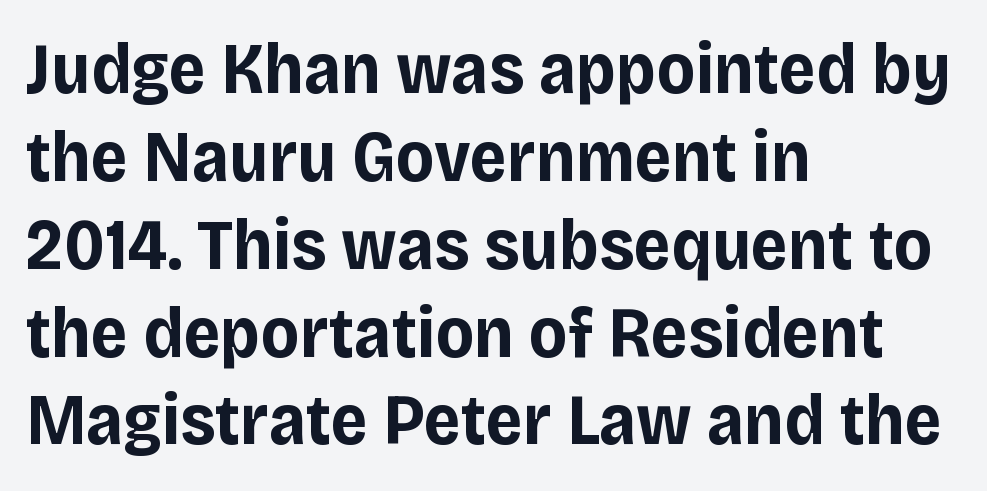
The image shows 72 px bold sans-serif type, upright; set left-aligned, line spacing 1.22x, normal letter spacing, not underlined; low stroke contrast and a large x-height.
